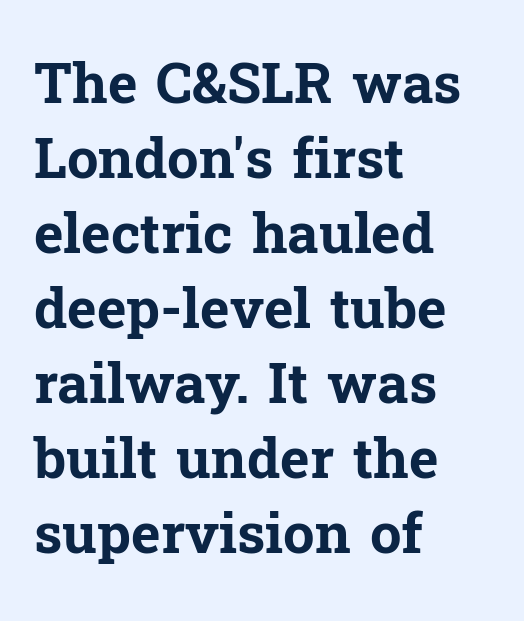
The image shows 56 px bold serif type, upright; set left-aligned, normal line spacing (1.34x), normal letter spacing, not underlined; low stroke contrast and a medium x-height.
